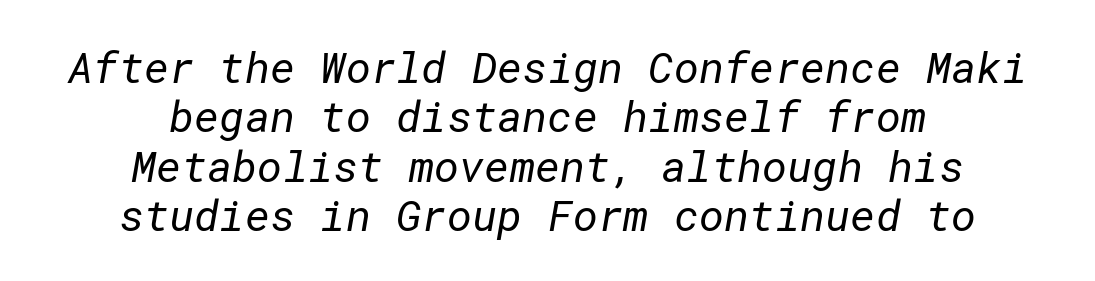
{"serif": "no", "bold": "no", "weight": "regular", "width": "normal", "stroke_contrast": "low", "x_height": "medium", "underline": "no", "align": "center", "line_spacing": "tight", "line_spacing_ratio": 1.15, "letter_spacing": "normal", "letter_spacing_em": 0.0, "glyph_px": 43}
